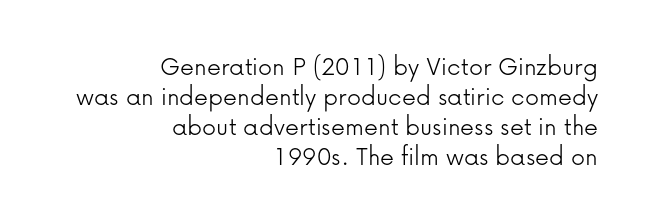
The image shows 28 px light sans-serif type, upright; set right-aligned, tight line spacing (1.07x), normal letter spacing, not underlined; low stroke contrast and a medium x-height.
